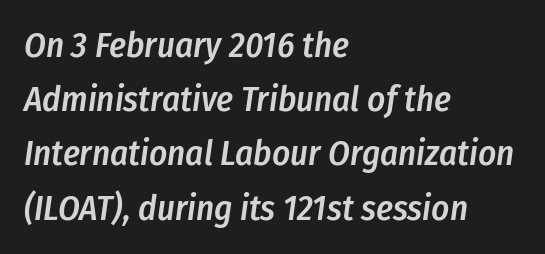
The image shows 35 px semibold, condensed type, italic (leaning right); set left-aligned, normal line spacing (1.55x), normal letter spacing, not underlined; low stroke contrast and a medium x-height.
